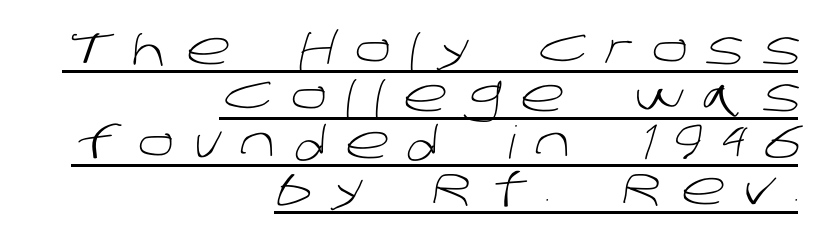
The rendering anchors every line to the right-hand side. Vertically, the passage feels compressed, each row crowding the next. You can tell from the bare stems that sans-serif type was used. Emphasis is given by a line drawn under the lettering. You could not count columns in this text — the font is proportionally spaced.
